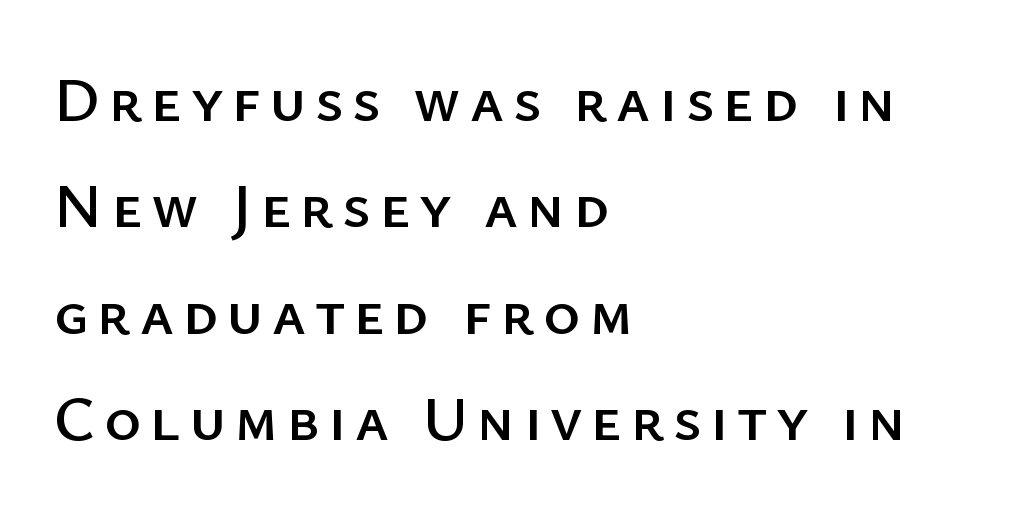
Q: Is the text italic (slanted)? A: No, it is upright.
Q: Is the typeface a serif or a sans-serif typeface? A: Sans-serif.
Q: Is the text underlined? A: No.
Q: How is the paragraph aligned? A: Left-aligned.
Q: Is the spacing between lines tight, normal or loose? A: Normal.
Q: Width (condensed, normal, or wide)? A: Normal.
Q: Stroke contrast? A: Low.
Q: x-height? A: Medium.
Q: Monospaced? A: No.
